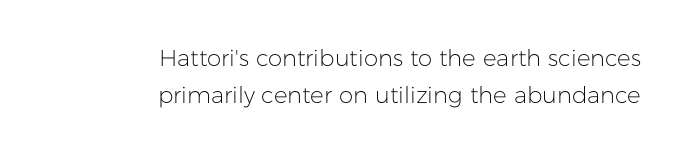
{"italic": "no", "bold": "no", "underline": "no", "align": "right", "line_spacing": "normal", "line_spacing_ratio": 1.61, "letter_spacing": "normal", "letter_spacing_em": 0.0, "glyph_px": 23}
